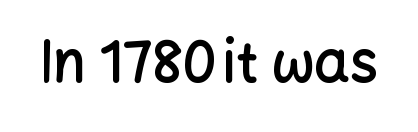
Q: Is the text bold? A: Semi-bold.
Q: Is the text italic (slanted)? A: No, it is upright.
Q: Is the typeface a serif or a sans-serif typeface? A: Sans-serif.
Q: Is the text underlined? A: No.
Q: Is the spacing between letters normal or unusually wide? A: Normal.
Q: Width (condensed, normal, or wide)? A: Normal.
Q: Stroke contrast? A: Low.
Q: x-height? A: Medium.
Q: Monospaced? A: No.
